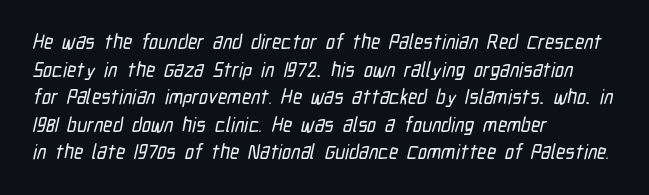
Q: Is the text underlined? A: No.
Q: How is the paragraph aligned? A: Left-aligned.
Q: Is the spacing between letters normal or unusually wide? A: Normal.
Q: Is the spacing between lines tight, normal or loose? A: Normal.
